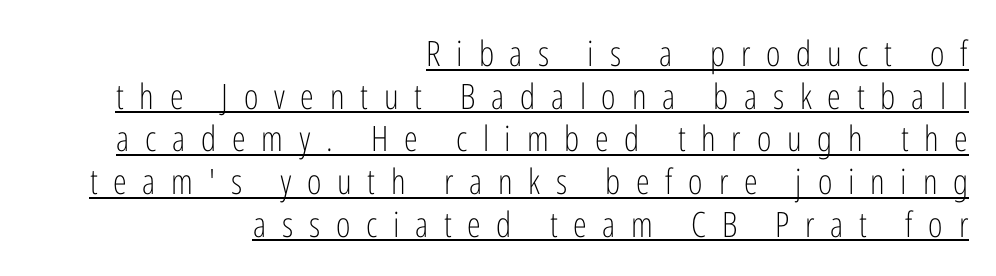
Tracking value appears strongly positive — letters spread wide. Underlining? Definitely there. These lines stack with their right ends in a neat column. Stems here are at most as thick as an everyday book face.
